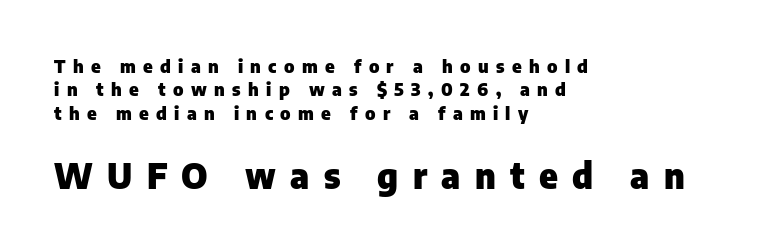
The image shows 35 px heavy sans-serif type, upright; set left-aligned, normal line spacing (1.3x), unusually wide letter spacing (+0.41 em), not underlined; the second (bottom) block is 1.94x larger; low stroke contrast and a medium x-height.
